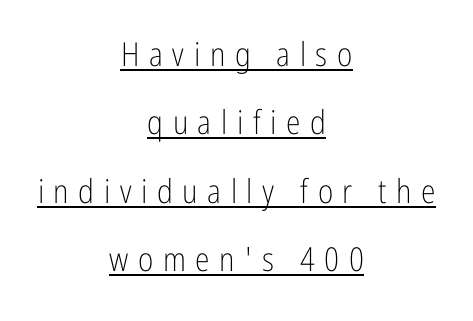
{"serif": "no", "italic": "no", "bold": "no", "weight": "light", "width": "condensed", "stroke_contrast": "low", "x_height": "medium", "monospaced": "no", "underline": "yes", "align": "center", "line_spacing": "loose", "line_spacing_ratio": 2.07, "letter_spacing": "wide", "letter_spacing_em": 0.29, "glyph_px": 33}
